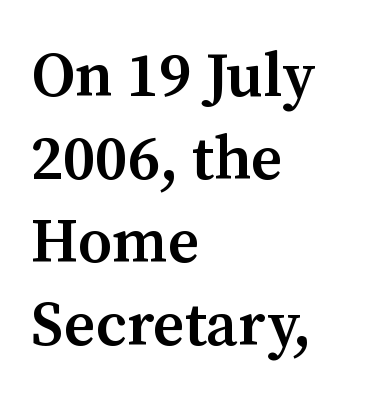
{"serif": "yes", "italic": "no", "bold": "semi", "weight": "semibold", "width": "normal", "stroke_contrast": "medium", "x_height": "medium", "monospaced": "no", "underline": "no", "align": "left", "line_spacing": "normal", "line_spacing_ratio": 1.34, "letter_spacing": "normal", "letter_spacing_em": 0.0, "glyph_px": 62}
